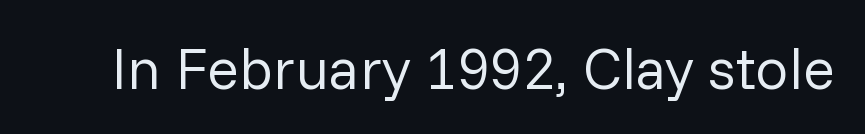
{"serif": "no", "italic": "no", "bold": "no", "weight": "regular", "width": "normal", "stroke_contrast": "low", "x_height": "medium", "monospaced": "no", "underline": "no", "letter_spacing": "normal", "letter_spacing_em": 0.0, "glyph_px": 59}
